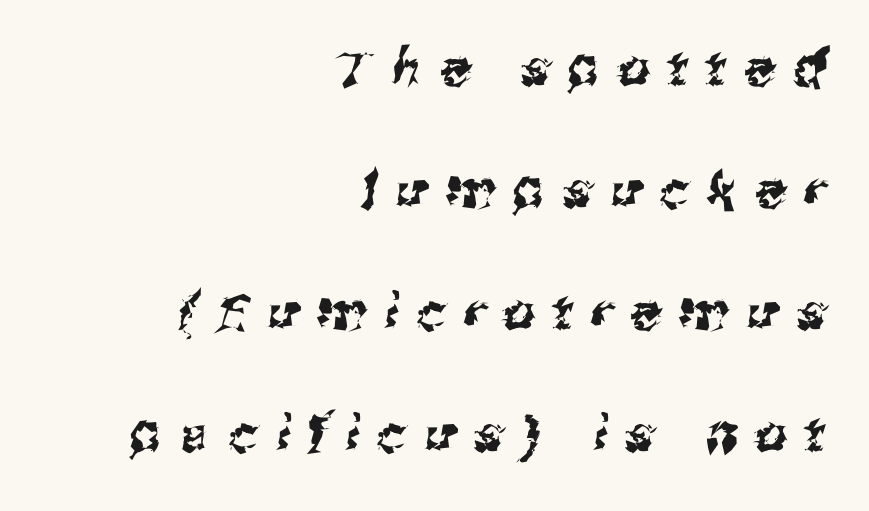
{"serif": "no", "width": "normal", "stroke_contrast": "medium", "x_height": "medium", "monospaced": "no", "underline": "no", "align": "right", "line_spacing": "loose", "line_spacing_ratio": 2.44, "letter_spacing": "wide", "letter_spacing_em": 0.38, "glyph_px": 50}
